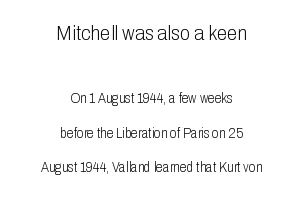
{"italic": "no", "bold": "no", "underline": "no", "align": "center", "line_spacing": "loose", "line_spacing_ratio": 2.48, "letter_spacing": "normal", "letter_spacing_em": 0.0, "larger_block": "first", "size_ratio": 1.5, "glyph_px": 21}
